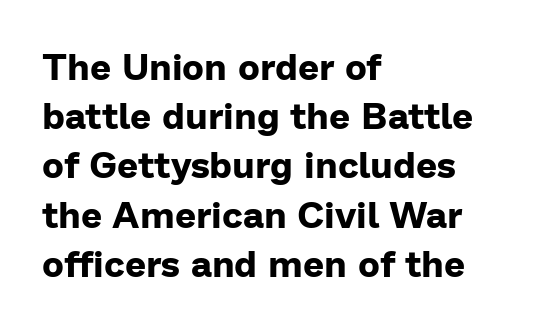
No italicization has been applied; the sample stays upright. What kind of face is this? One without serifs — a sans. Each glyph is drawn with heavy, bold strokes. Baseline-to-baseline distance is the conventional proportion of letter height. The zone under the glyphs is completely vacant.
